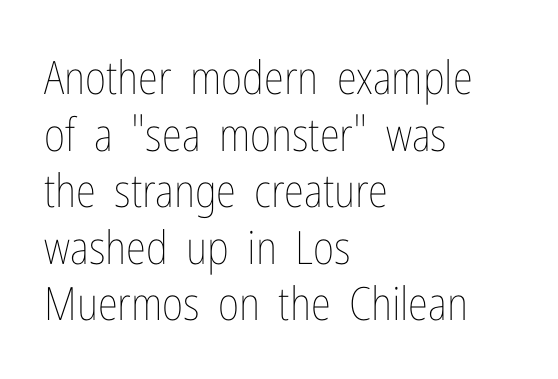
The image shows 46 px thin, condensed type, upright; set left-aligned, line spacing 1.23x, normal letter spacing, not underlined; low stroke contrast and a medium x-height.
